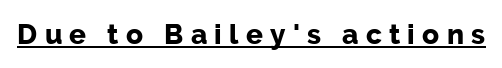
{"serif": "no", "italic": "no", "bold": "yes", "weight": "bold", "width": "normal", "stroke_contrast": "low", "x_height": "medium", "monospaced": "no", "underline": "yes", "letter_spacing": "wide", "letter_spacing_em": 0.26, "glyph_px": 28}
